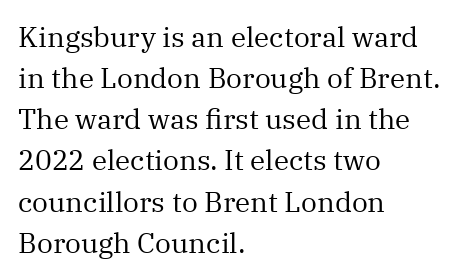
The image shows 28 px regular-weight serif type, upright; set left-aligned, normal line spacing (1.47x), normal letter spacing, not underlined; medium stroke contrast and a medium x-height.
